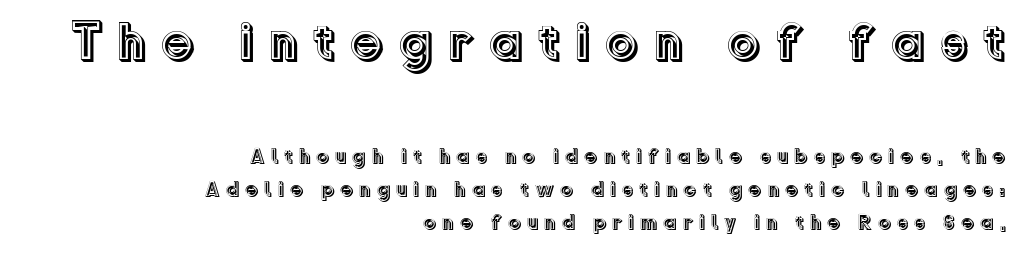
{"italic": "no", "width": "normal", "x_height": "medium", "monospaced": "no", "underline": "no", "align": "right", "line_spacing": "normal", "line_spacing_ratio": 1.57, "letter_spacing": "wide", "letter_spacing_em": 0.27, "larger_block": "first", "size_ratio": 2.52, "glyph_px": 53}
